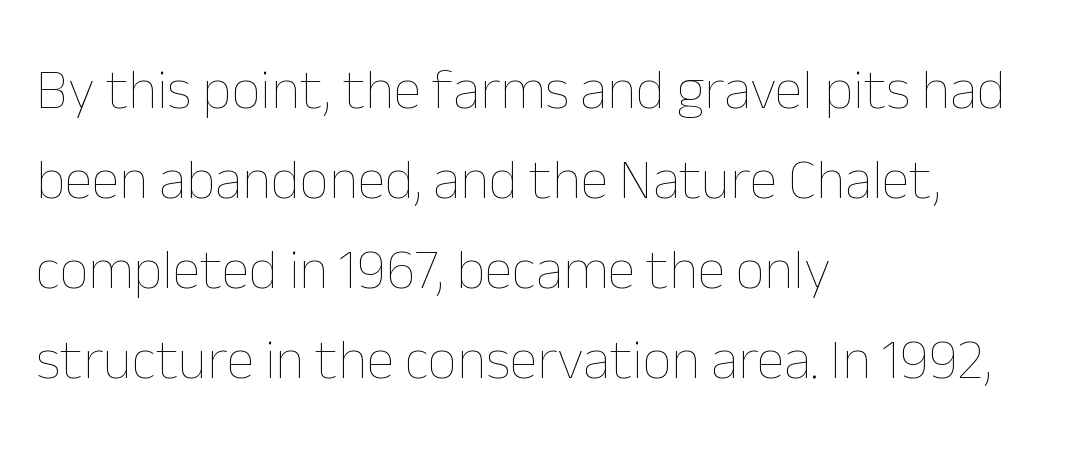
Q: Is the text bold? A: No.
Q: Is the text italic (slanted)? A: No, it is upright.
Q: Is the text underlined? A: No.
Q: How is the paragraph aligned? A: Left-aligned.
Q: Is the spacing between letters normal or unusually wide? A: Normal.
Q: Is the spacing between lines tight, normal or loose? A: Normal.
Q: Width (condensed, normal, or wide)? A: Normal.
Q: Stroke contrast? A: Low.
Q: x-height? A: Medium.
Q: Monospaced? A: No.
